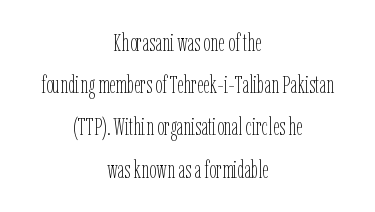
Style check: upright. Where is the straight margin? There isn't one; the lines are centered. Compared with typical body copy, the letter spacing here is the same. Line spacing here is normal. Unmarked baselines from the first word to the last.
